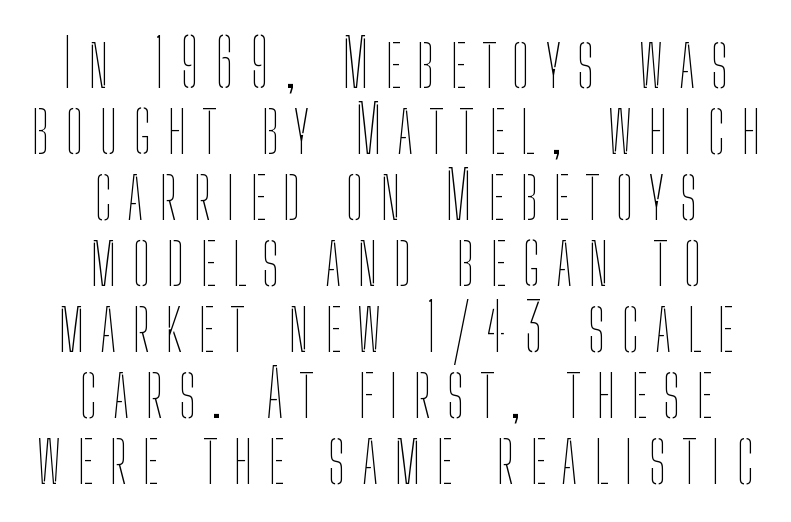
The weight tops out at a normal text grade. The tracking reads as deliberately expanded to a designer's eye. The space directly below the letters is spotless. The text block is weighted toward neither margin, spreading evenly from the middle. Posture: upright roman. Proportional: the letters do not fall into vertical columns.
